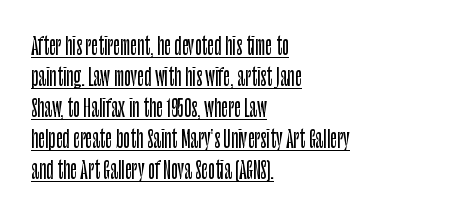
Upright lettering throughout. The rendering uses a moderate line-height, typical for paragraphs. The lines in this sample share a left origin and differ only in where they stop. Look at the tracking — it's just the regular setting, nothing added. Has an underline been added? It has.
